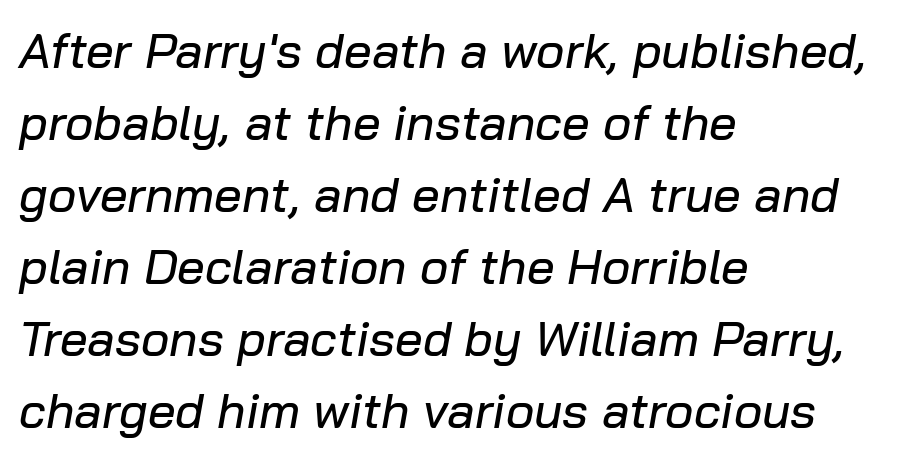
{"italic": "yes", "lean": "right", "slant_degrees": 10, "width": "normal", "stroke_contrast": "low", "x_height": "medium", "monospaced": "no", "underline": "no", "align": "left", "line_spacing": "normal", "line_spacing_ratio": 1.47, "letter_spacing": "normal", "letter_spacing_em": 0.0, "glyph_px": 49}
